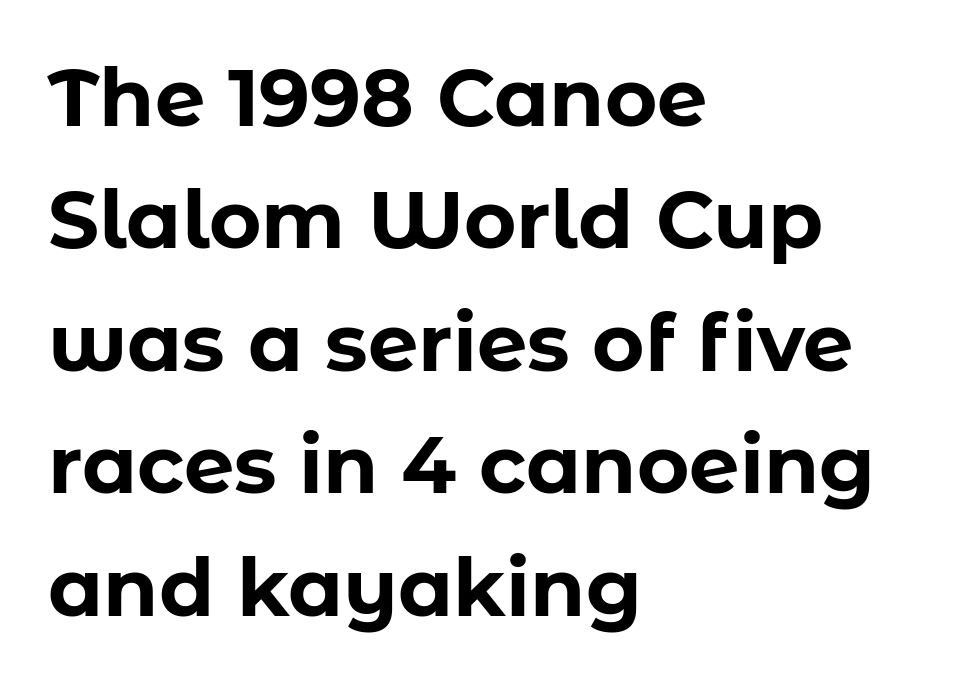
{"serif": "no", "italic": "no", "bold": "yes", "weight": "bold", "width": "normal", "stroke_contrast": "low", "x_height": "medium", "monospaced": "no", "underline": "no", "align": "left", "line_spacing": "normal", "line_spacing_ratio": 1.53, "letter_spacing": "normal", "letter_spacing_em": 0.0, "glyph_px": 80}
